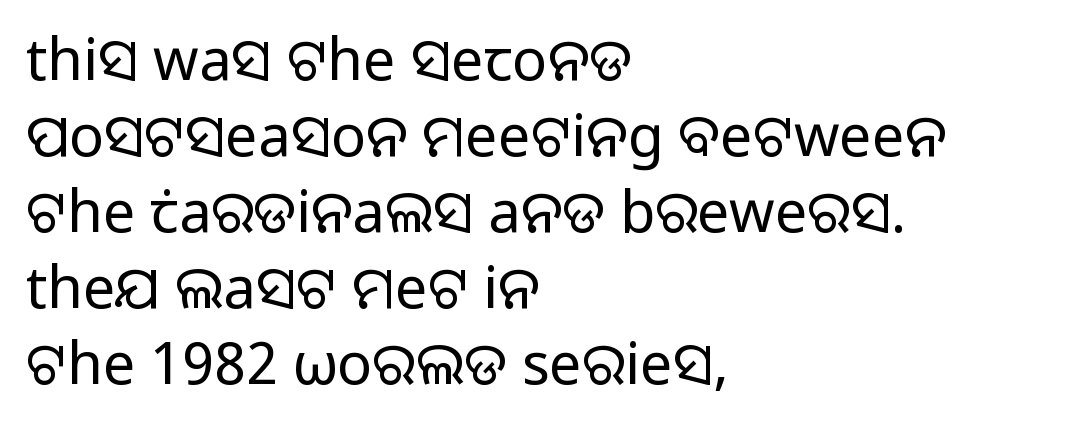
The face looks like a standard text weight, possibly lighter. How would I describe the line gaps? Plain and ordinary. Note: no serifs on the glyphs. The letters advance in unequal steps, a hallmark of proportional type.
